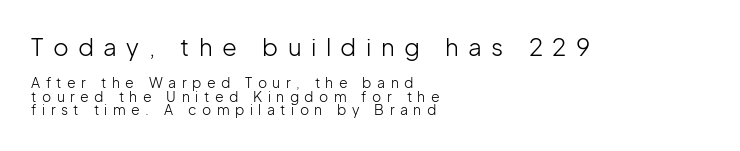
Teacher's note: observe the even left margin — that is flush-left alignment. Whoever set this chose condensed vertical rhythm over breathing room. The gap between lines stays unmarked. Caption: expanded tracking, letters set apart.
